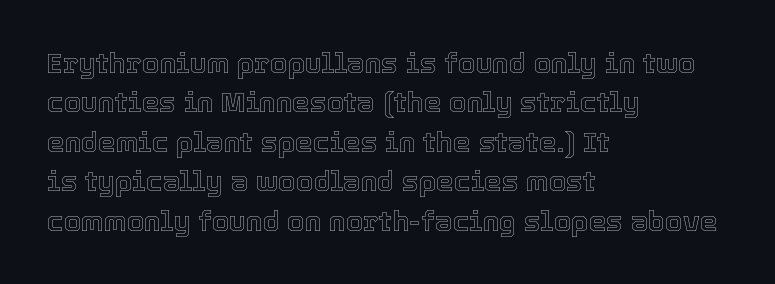
Q: Is the text italic (slanted)? A: No, it is upright.
Q: Is the text underlined? A: No.
Q: How is the paragraph aligned? A: Left-aligned.
Q: Is the spacing between letters normal or unusually wide? A: Normal.
Q: Is the spacing between lines tight, normal or loose? A: Normal.
Q: Width (condensed, normal, or wide)? A: Normal.
Q: x-height? A: Medium.
Q: Monospaced? A: No.
